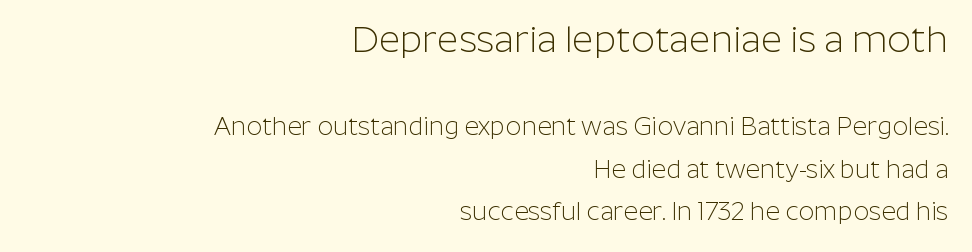
Q: Is the text bold? A: No.
Q: Is the text italic (slanted)? A: No, it is upright.
Q: Is the typeface a serif or a sans-serif typeface? A: Sans-serif.
Q: Is the text underlined? A: No.
Q: How is the paragraph aligned? A: Right-aligned.
Q: Is the spacing between letters normal or unusually wide? A: Normal.
Q: Is the spacing between lines tight, normal or loose? A: Normal.
Q: Which block of text is set in a larger size, the first (top) or the second (bottom)? A: The first (top) one.
Q: Width (condensed, normal, or wide)? A: Normal.
Q: Stroke contrast? A: Low.
Q: x-height? A: Medium.
Q: Monospaced? A: No.
